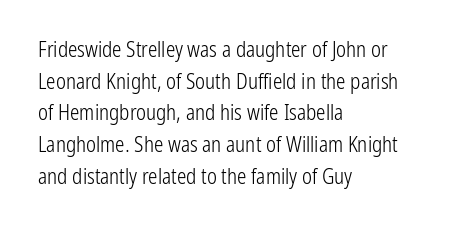
{"italic": "no", "bold": "no", "underline": "no", "align": "left", "line_spacing": "normal", "line_spacing_ratio": 1.51, "letter_spacing": "normal", "letter_spacing_em": 0.0, "glyph_px": 21}
